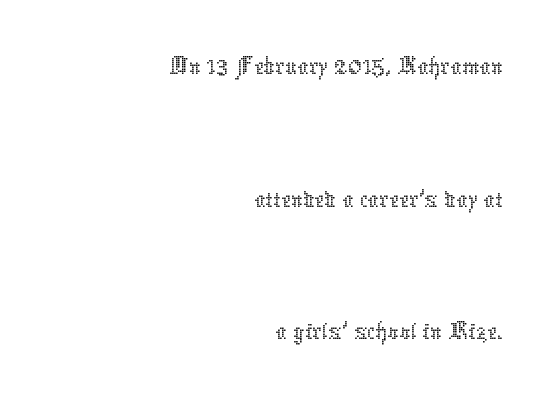
{"italic": "no", "bold": "no", "weight": "thin", "width": "normal", "stroke_contrast": "low", "x_height": "medium", "monospaced": "no", "underline": "no", "align": "right", "line_spacing": "loose", "line_spacing_ratio": 2.41, "letter_spacing": "normal", "letter_spacing_em": 0.0, "glyph_px": 55}
